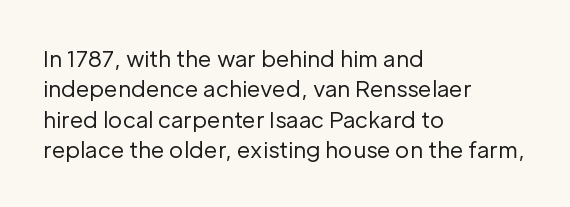
Q: Is the text bold? A: No.
Q: Is the text italic (slanted)? A: No, it is upright.
Q: Is the text underlined? A: No.
Q: How is the paragraph aligned? A: Left-aligned.
Q: Is the spacing between letters normal or unusually wide? A: Normal.
Q: Is the spacing between lines tight, normal or loose? A: Normal.
